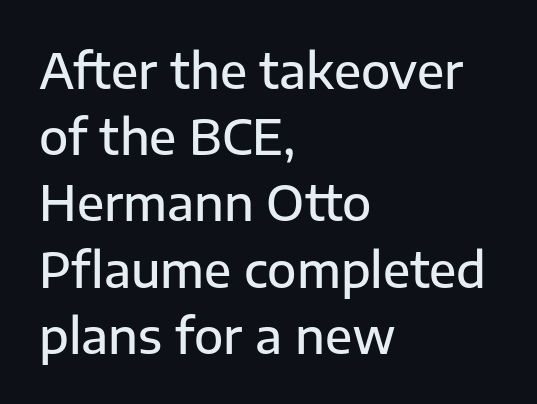
Q: Is the text bold? A: Semi-bold.
Q: Is the text italic (slanted)? A: No, it is upright.
Q: Is the typeface a serif or a sans-serif typeface? A: Sans-serif.
Q: Is the text underlined? A: No.
Q: How is the paragraph aligned? A: Left-aligned.
Q: Is the spacing between letters normal or unusually wide? A: Normal.
Q: Is the spacing between lines tight, normal or loose? A: Normal.
Q: Width (condensed, normal, or wide)? A: Normal.
Q: Stroke contrast? A: Low.
Q: x-height? A: Medium.
Q: Monospaced? A: No.
